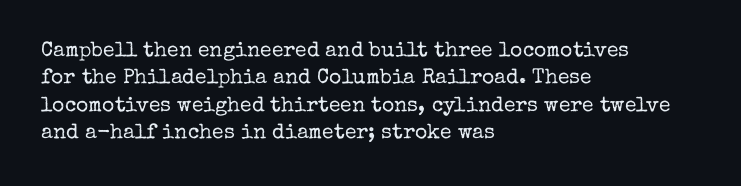
{"italic": "no", "bold": "no", "underline": "no", "align": "left", "line_spacing": "normal", "line_spacing_ratio": 1.3, "letter_spacing": "normal", "letter_spacing_em": 0.0, "glyph_px": 21}
